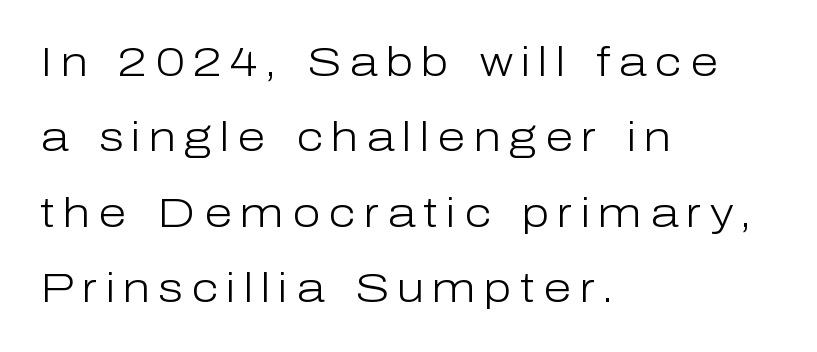
Unmarked baselines from the first word to the last. Here the glyphs are tracked loosely, breaking word shapes into spaced letters. Weight: not bold — regular or lighter. Is this a fixed-width face? No — the glyphs have proportional, varying widths. Visually the block forms a straight wall on the left and a jagged coastline on the right. A typesetter would mark this as roman, not italic.
